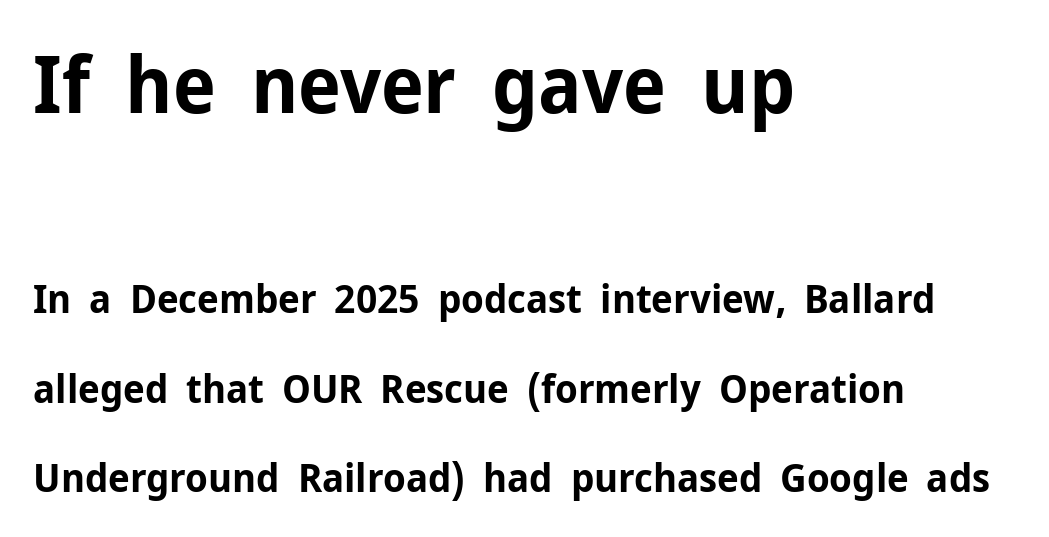
{"serif": "no", "italic": "no", "bold": "yes", "weight": "bold", "width": "normal", "stroke_contrast": "low", "x_height": "medium", "monospaced": "no", "underline": "no", "align": "left", "line_spacing": "loose", "line_spacing_ratio": 2.23, "letter_spacing": "normal", "letter_spacing_em": 0.0, "larger_block": "first", "size_ratio": 1.98, "glyph_px": 79}
